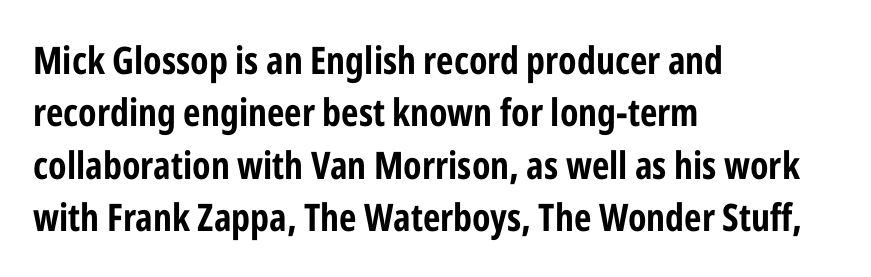
{"serif": "no", "italic": "no", "bold": "yes", "weight": "bold", "width": "condensed", "stroke_contrast": "low", "x_height": "medium", "monospaced": "no", "underline": "no", "align": "left", "line_spacing": "normal", "line_spacing_ratio": 1.38, "letter_spacing": "normal", "letter_spacing_em": 0.0, "glyph_px": 38}
